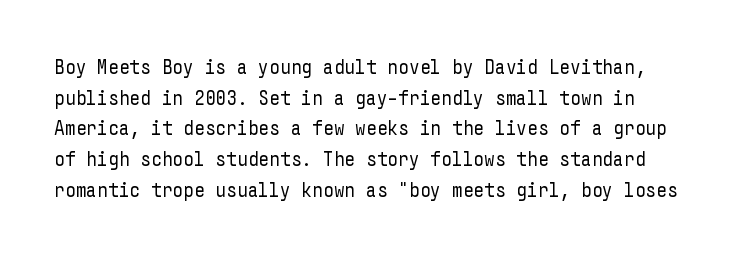
Italic? Not at all — the glyphs are vertical. Honestly, the row spacing looks completely unremarkable. Heaviness? Minimal to ordinary, like unemphasized prose. The letters sit at their default tracking, neither squeezed nor spread. Anything drawn beneath the words? Only blank space.
